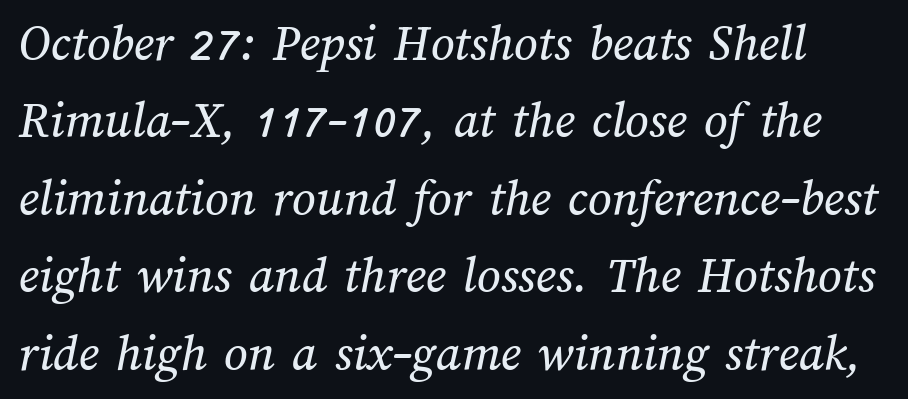
{"width": "normal", "stroke_contrast": "medium", "x_height": "medium", "monospaced": "no", "underline": "no", "line_spacing": "normal", "line_spacing_ratio": 1.49, "letter_spacing": "normal", "letter_spacing_em": 0.0, "glyph_px": 52}
